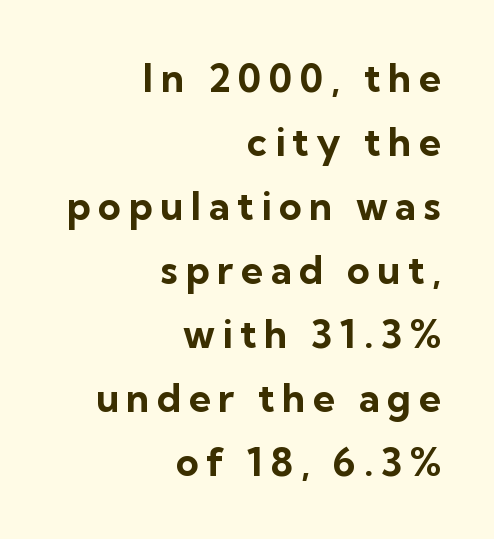
The image shows 39 px bold sans-serif type, upright; set right-aligned, normal line spacing (1.64x), not underlined; low stroke contrast and a medium x-height.
